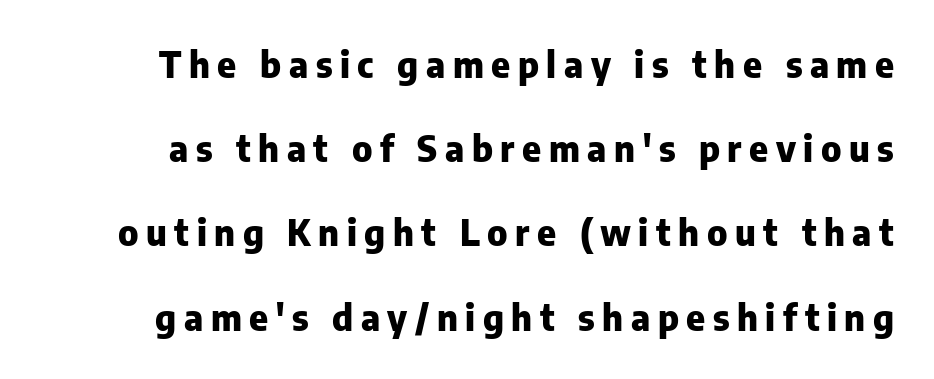
Q: Is the text bold? A: Yes.
Q: Is the text italic (slanted)? A: No, it is upright.
Q: Is the typeface a serif or a sans-serif typeface? A: Sans-serif.
Q: Is the text underlined? A: No.
Q: Is the spacing between letters normal or unusually wide? A: Unusually wide.
Q: Is the spacing between lines tight, normal or loose? A: Loose.
Q: Width (condensed, normal, or wide)? A: Normal.
Q: Stroke contrast? A: Low.
Q: x-height? A: Medium.
Q: Monospaced? A: No.
